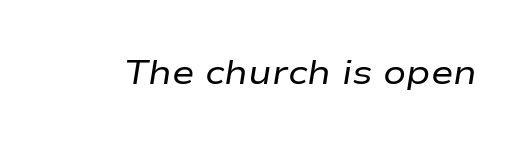
The image shows 34 px regular-weight, wide type, italic (leaning right); set normal letter spacing, not underlined; low stroke contrast and a medium x-height.
